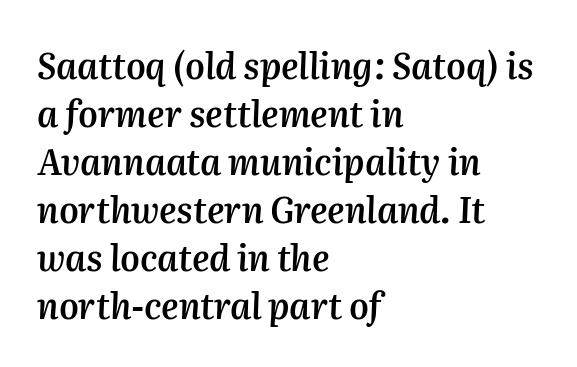
{"italic": "yes", "lean": "right", "slant_degrees": 2, "bold": "semi", "weight": "semibold", "width": "normal", "stroke_contrast": "medium", "x_height": "medium", "monospaced": "no", "underline": "no", "align": "left", "line_spacing": "normal", "line_spacing_ratio": 1.37, "letter_spacing": "normal", "letter_spacing_em": 0.0, "glyph_px": 35}
